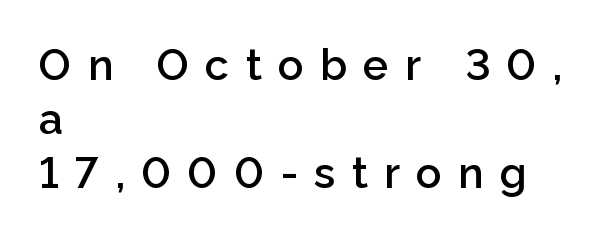
Q: Is the text bold? A: Semi-bold.
Q: Is the text italic (slanted)? A: No, it is upright.
Q: Is the typeface a serif or a sans-serif typeface? A: Sans-serif.
Q: Is the text underlined? A: No.
Q: How is the paragraph aligned? A: Left-aligned.
Q: Is the spacing between letters normal or unusually wide? A: Unusually wide.
Q: Is the spacing between lines tight, normal or loose? A: Normal.
Q: Width (condensed, normal, or wide)? A: Normal.
Q: Stroke contrast? A: Low.
Q: x-height? A: Medium.
Q: Monospaced? A: No.
